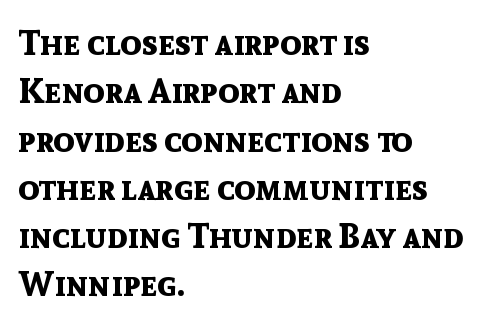
{"serif": "no", "italic": "no", "bold": "yes", "weight": "bold", "width": "normal", "x_height": "medium", "monospaced": "no", "underline": "no", "align": "left", "line_spacing": "normal", "line_spacing_ratio": 1.38, "letter_spacing": "normal", "letter_spacing_em": 0.0, "glyph_px": 35}
